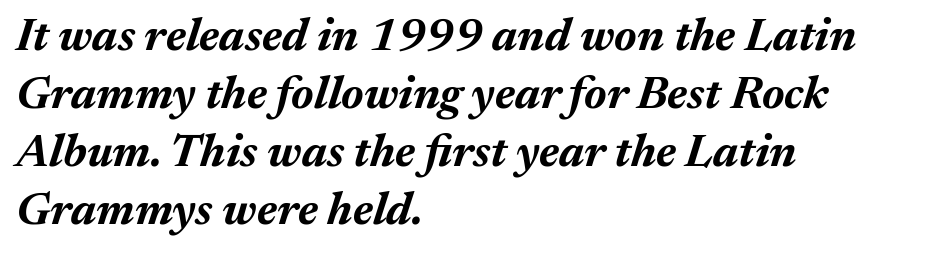
Q: Is the text bold? A: Yes.
Q: Is the text italic (slanted)? A: Yes, it leans right by about 17 degrees.
Q: Is the text underlined? A: No.
Q: How is the paragraph aligned? A: Left-aligned.
Q: Is the spacing between letters normal or unusually wide? A: Normal.
Q: Is the spacing between lines tight, normal or loose? A: Normal.
Q: Width (condensed, normal, or wide)? A: Normal.
Q: Stroke contrast? A: Medium.
Q: x-height? A: Medium.
Q: Monospaced? A: No.
